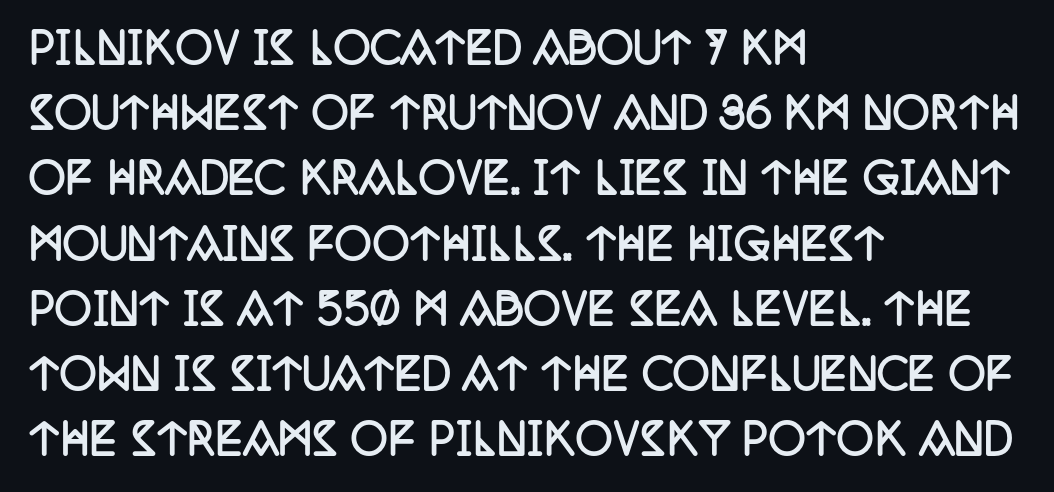
Q: Is the text bold? A: Yes.
Q: Is the text italic (slanted)? A: No, it is upright.
Q: Is the typeface a serif or a sans-serif typeface? A: Serif.
Q: Is the text underlined? A: No.
Q: How is the paragraph aligned? A: Left-aligned.
Q: Is the spacing between letters normal or unusually wide? A: Normal.
Q: Is the spacing between lines tight, normal or loose? A: Normal.
Q: Width (condensed, normal, or wide)? A: Condensed.
Q: Stroke contrast? A: Low.
Q: x-height? A: Large.
Q: Monospaced? A: No.
